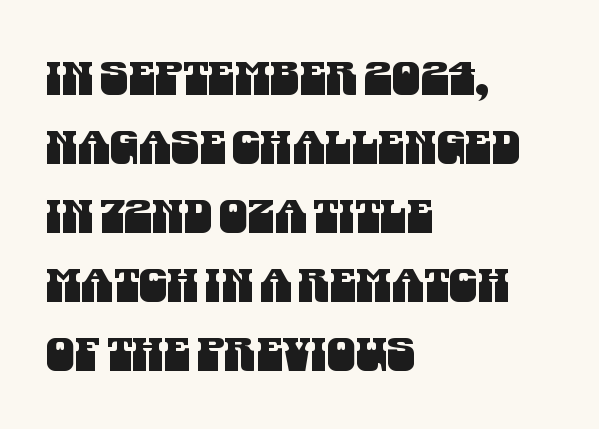
Q: Is the typeface a serif or a sans-serif typeface? A: Sans-serif.
Q: Is the text underlined? A: No.
Q: How is the paragraph aligned? A: Left-aligned.
Q: Is the spacing between letters normal or unusually wide? A: Normal.
Q: Is the spacing between lines tight, normal or loose? A: Normal.
Q: Width (condensed, normal, or wide)? A: Condensed.
Q: Stroke contrast? A: Medium.
Q: x-height? A: Large.
Q: Monospaced? A: No.
